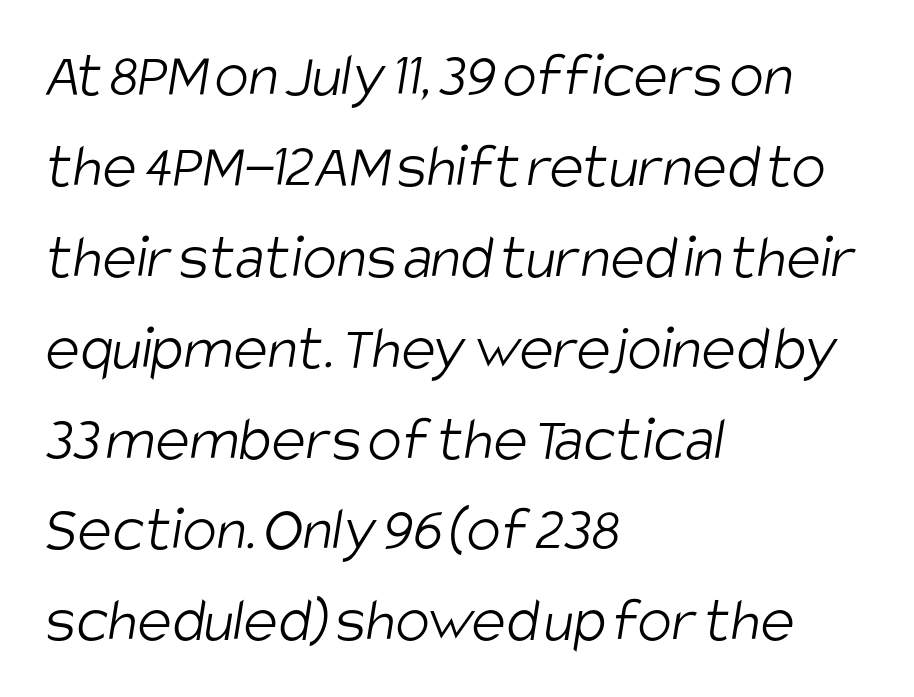
The image shows 64 px light, condensed sans-serif type; set left-aligned, normal line spacing (1.42x), normal letter spacing, not underlined; low stroke contrast and a large x-height.
